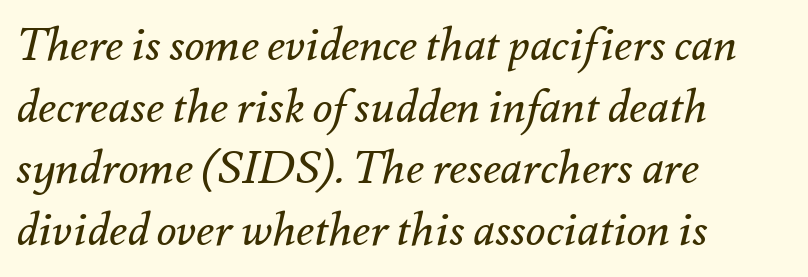
{"italic": "yes", "lean": "right", "slant_degrees": 12, "bold": "no", "weight": "regular", "width": "normal", "stroke_contrast": "medium", "x_height": "small", "monospaced": "no", "underline": "no", "align": "left", "line_spacing": "normal", "line_spacing_ratio": 1.34, "letter_spacing": "normal", "letter_spacing_em": 0.0, "glyph_px": 46}
